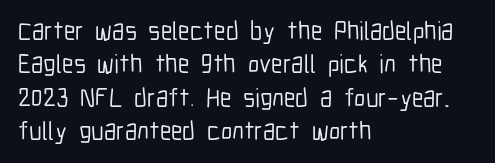
Beneath every word, the page is bare. Evenly set lines give the paragraph a standard silhouette. The compositor pushed each line to the left boundary. Spacing between characters is what you'd get straight out of the box. When letters stand straight like this, we call the style roman or upright.
